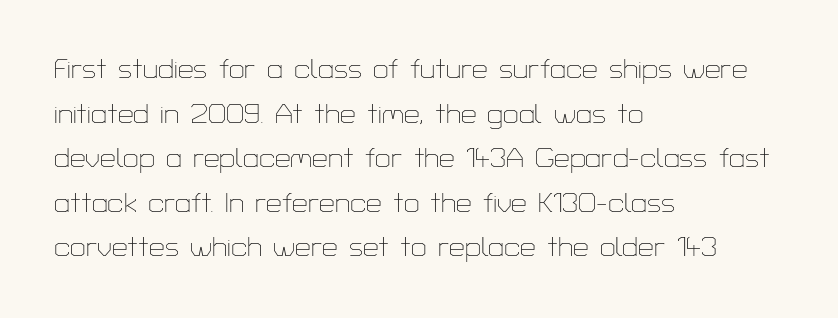
Q: Is the text bold? A: No.
Q: Is the text italic (slanted)? A: No, it is upright.
Q: Is the typeface a serif or a sans-serif typeface? A: Sans-serif.
Q: Is the text underlined? A: No.
Q: How is the paragraph aligned? A: Left-aligned.
Q: Is the spacing between letters normal or unusually wide? A: Normal.
Q: Is the spacing between lines tight, normal or loose? A: Normal.
Q: Width (condensed, normal, or wide)? A: Normal.
Q: Stroke contrast? A: Low.
Q: x-height? A: Medium.
Q: Monospaced? A: No.
